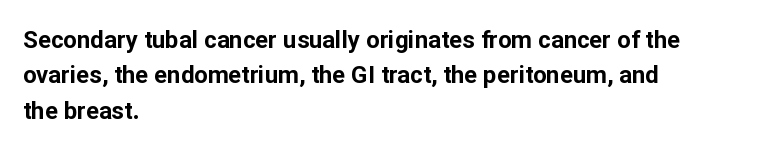
The baseline area is clear. Rendered with straight, roman letterforms. The face used here has the dense, thick strokes of a bold. One-word summary of the alignment: left.
